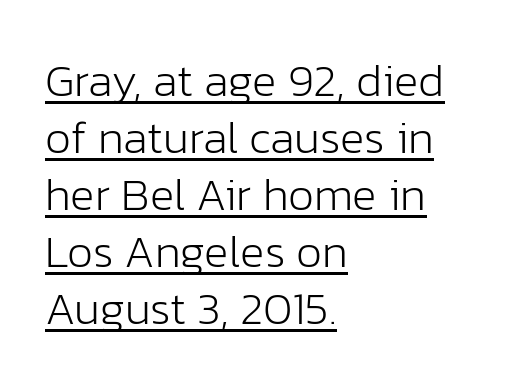
The image shows 46 px light sans-serif type, upright; set left-aligned, line spacing 1.24x, normal letter spacing, underlined; low stroke contrast and a medium x-height.
